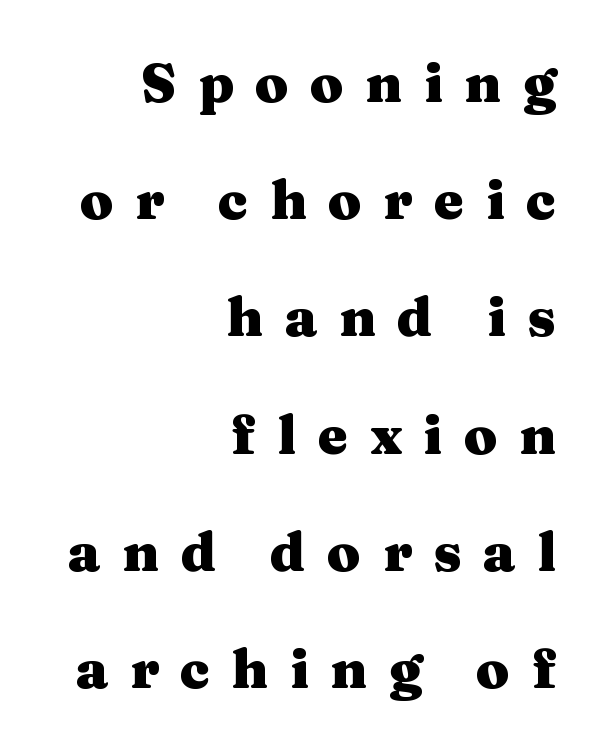
{"serif": "yes", "italic": "no", "bold": "yes", "weight": "heavy", "width": "wide", "stroke_contrast": "medium", "x_height": "medium", "monospaced": "no", "underline": "no", "align": "right", "line_spacing": "loose", "line_spacing_ratio": 2.17, "letter_spacing": "wide", "letter_spacing_em": 0.4, "glyph_px": 54}
